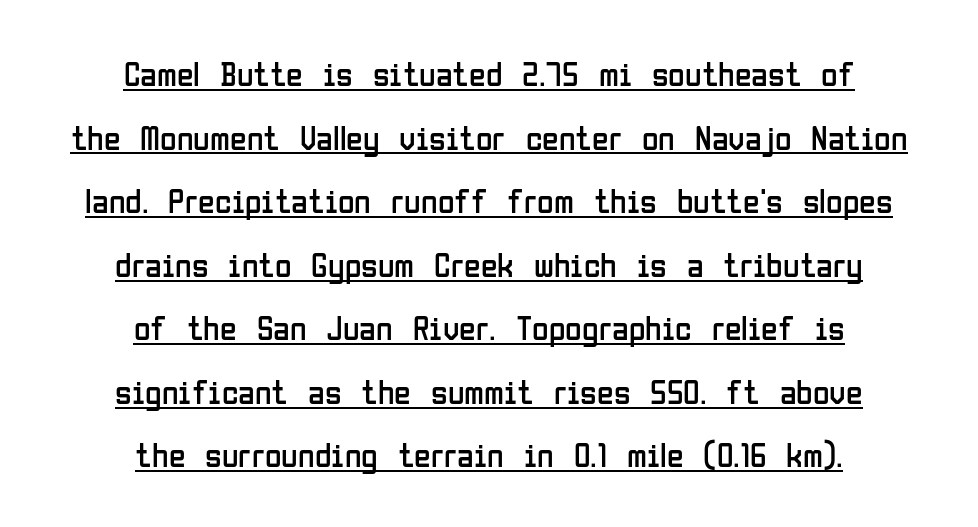
Q: Is the text bold? A: No.
Q: Is the text italic (slanted)? A: No, it is upright.
Q: Is the typeface a serif or a sans-serif typeface? A: Sans-serif.
Q: Is the text underlined? A: Yes.
Q: How is the paragraph aligned? A: Centered.
Q: Is the spacing between letters normal or unusually wide? A: Normal.
Q: Width (condensed, normal, or wide)? A: Condensed.
Q: Stroke contrast? A: Low.
Q: x-height? A: Medium.
Q: Monospaced? A: No.
